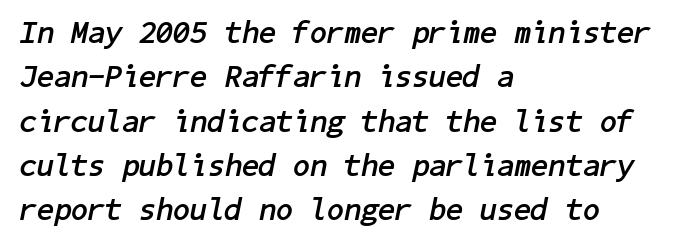
The gap between lines stays unmarked. Words appear dense and cohesive because spacing is normal. The paragraph has a hard left edge and a soft right edge. This sample uses an oblique cut, with every glyph tilted off the vertical.
